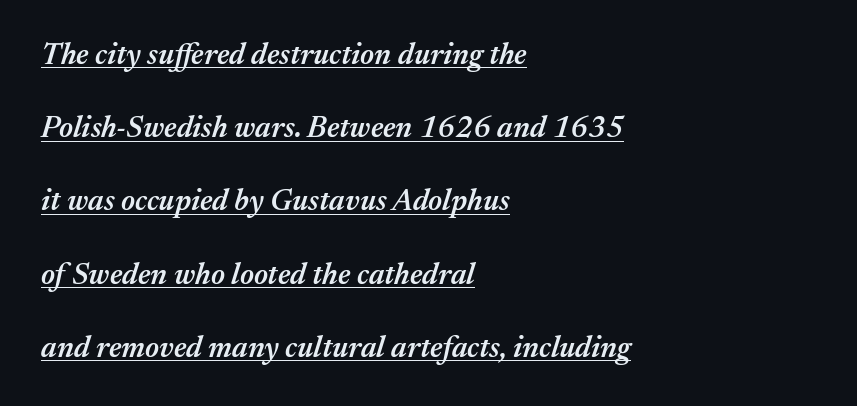
Caption: standard tracking, unaltered. Do the characters align in a grid? No, the font is proportional. Looks like someone drew a line under every word here. A great deal of white space separates one row of letters from the next. A typesetter would mark this as italic. The setting favours the left margin, as ordinary paragraphs usually do.
